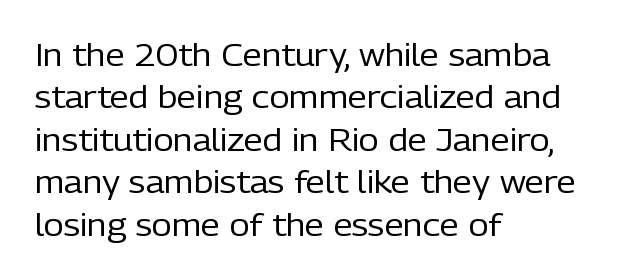
Q: Is the text bold? A: No.
Q: Is the text italic (slanted)? A: No, it is upright.
Q: Is the typeface a serif or a sans-serif typeface? A: Sans-serif.
Q: Is the text underlined? A: No.
Q: How is the paragraph aligned? A: Left-aligned.
Q: Is the spacing between letters normal or unusually wide? A: Normal.
Q: Is the spacing between lines tight, normal or loose? A: Normal.
Q: Width (condensed, normal, or wide)? A: Normal.
Q: Stroke contrast? A: Low.
Q: x-height? A: Medium.
Q: Monospaced? A: No.
